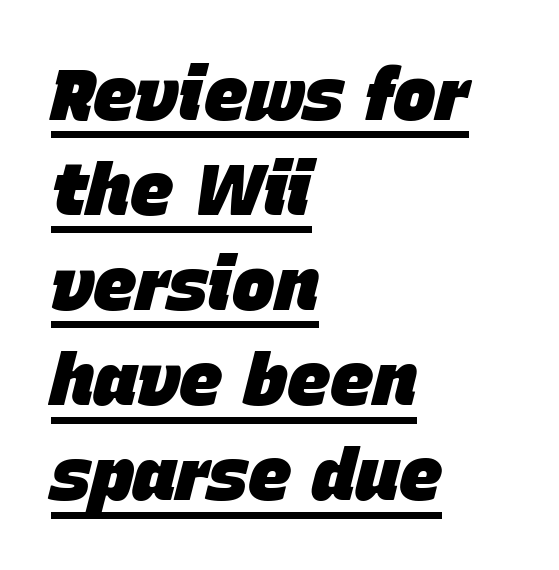
{"italic": "yes", "lean": "right", "slant_degrees": 15, "bold": "yes", "weight": "heavy", "width": "normal", "stroke_contrast": "low", "x_height": "large", "monospaced": "no", "underline": "yes", "align": "left", "line_spacing": "normal", "line_spacing_ratio": 1.32, "letter_spacing": "normal", "letter_spacing_em": 0.0, "glyph_px": 72}
